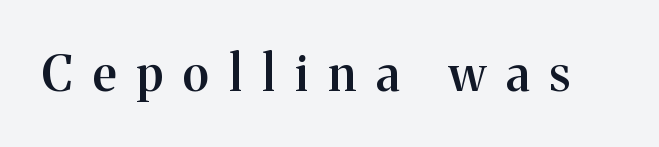
This sample uses an upright cut, with every glyph sitting square on the baseline. What kind of face is this? One with serifs. Emphasis by weight is partial: semibold. Honestly, the letter spacing is so wide it's the main thing you notice.
